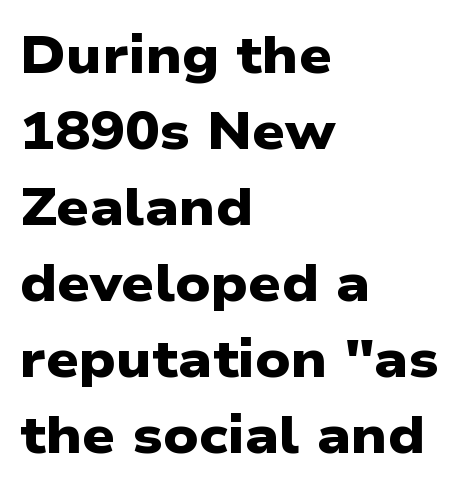
{"serif": "no", "bold": "yes", "weight": "heavy", "width": "wide", "stroke_contrast": "low", "x_height": "medium", "monospaced": "no", "underline": "no", "align": "left", "line_spacing": "normal", "line_spacing_ratio": 1.46, "letter_spacing": "normal", "letter_spacing_em": 0.0, "glyph_px": 52}
